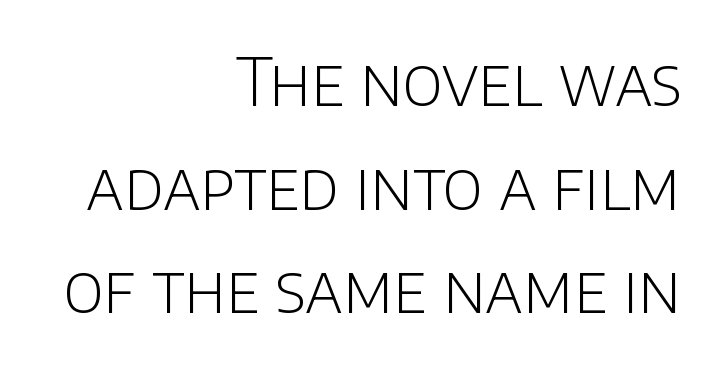
Q: Is the text bold? A: No.
Q: Is the text italic (slanted)? A: No, it is upright.
Q: Is the typeface a serif or a sans-serif typeface? A: Sans-serif.
Q: Is the text underlined? A: No.
Q: How is the paragraph aligned? A: Right-aligned.
Q: Is the spacing between letters normal or unusually wide? A: Normal.
Q: Is the spacing between lines tight, normal or loose? A: Normal.
Q: Width (condensed, normal, or wide)? A: Normal.
Q: Stroke contrast? A: Low.
Q: x-height? A: Large.
Q: Monospaced? A: No.
